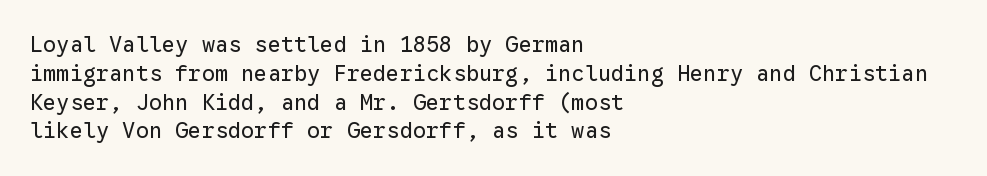
No extra ink here — the face is not bold. The ragged edge is on the right, which tells us the setting is flush left. Decoration check: the copy has no underline. Between one letter and the next there's only the usual sliver of space. No italicization has been applied; the sample stays upright. Successive baselines arrive at the customary interval.
